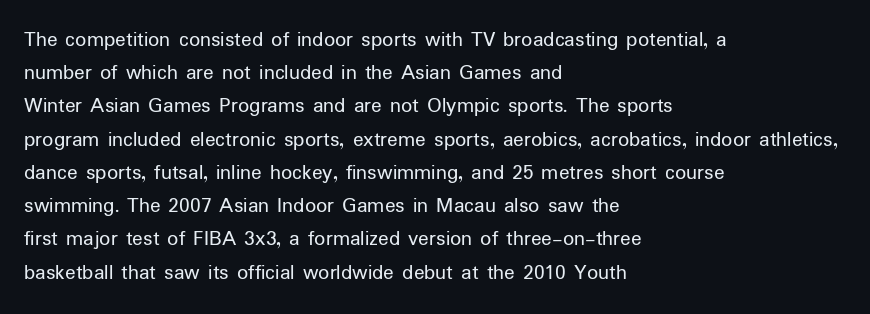
Q: Is the text bold? A: No.
Q: Is the text italic (slanted)? A: No, it is upright.
Q: Is the text underlined? A: No.
Q: How is the paragraph aligned? A: Left-aligned.
Q: Is the spacing between letters normal or unusually wide? A: Normal.
Q: Is the spacing between lines tight, normal or loose? A: Normal.
